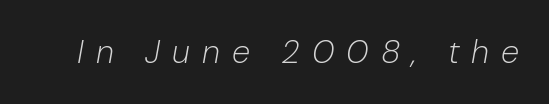
The image shows 33 px light type, italic (leaning right); set unusually wide letter spacing (+0.36 em), not underlined; low stroke contrast and a medium x-height.
